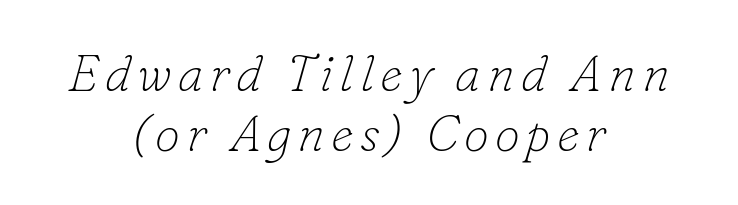
The image shows 51 px thin serif type, italic (leaning right); set centered, line spacing 1.17x, not underlined; low stroke contrast and a small x-height.
